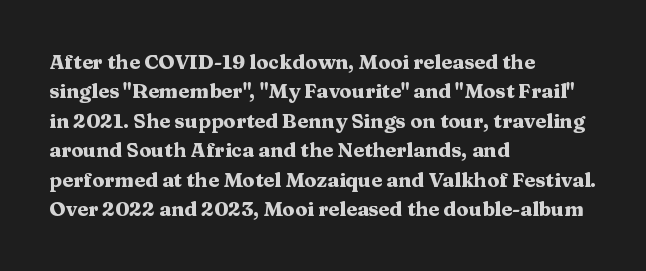
The image shows 20 px bold type, upright; set left-aligned, normal line spacing (1.47x), normal letter spacing, not underlined.
